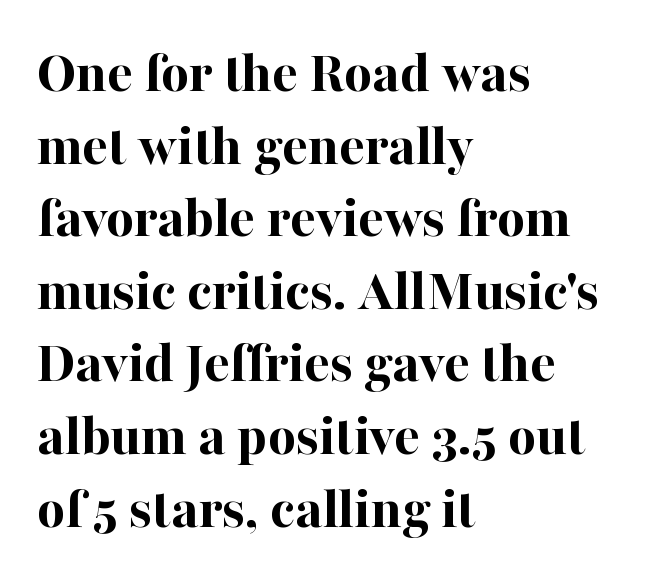
Q: Is the text bold? A: Yes.
Q: Is the text italic (slanted)? A: No, it is upright.
Q: Is the typeface a serif or a sans-serif typeface? A: Serif.
Q: Is the text underlined? A: No.
Q: How is the paragraph aligned? A: Left-aligned.
Q: Is the spacing between letters normal or unusually wide? A: Normal.
Q: Width (condensed, normal, or wide)? A: Normal.
Q: Stroke contrast? A: High.
Q: x-height? A: Medium.
Q: Monospaced? A: No.
